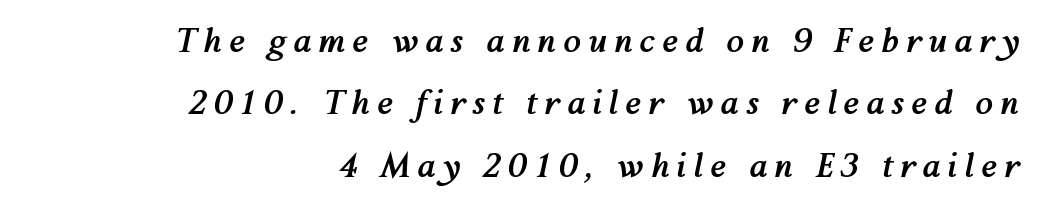
Q: Is the text bold? A: Yes.
Q: Is the text italic (slanted)? A: Yes, it leans right by about 12 degrees.
Q: Is the text underlined? A: No.
Q: How is the paragraph aligned? A: Right-aligned.
Q: Is the spacing between letters normal or unusually wide? A: Unusually wide.
Q: Is the spacing between lines tight, normal or loose? A: Loose.
Q: Width (condensed, normal, or wide)? A: Normal.
Q: Stroke contrast? A: Medium.
Q: x-height? A: Medium.
Q: Monospaced? A: No.
